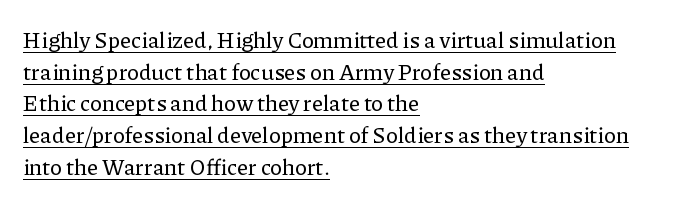
The image shows 22 px text type, upright; set left-aligned, normal line spacing (1.44x), normal letter spacing, underlined.
